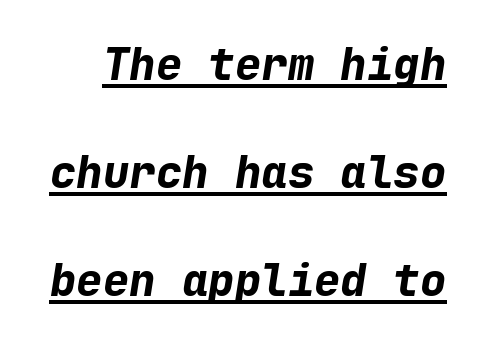
{"italic": "yes", "lean": "right", "slant_degrees": 9, "bold": "yes", "weight": "bold", "width": "normal", "stroke_contrast": "low", "x_height": "medium", "monospaced": "yes", "underline": "yes", "line_spacing": "loose", "line_spacing_ratio": 2.45, "letter_spacing": "normal", "letter_spacing_em": 0.0, "glyph_px": 44}
